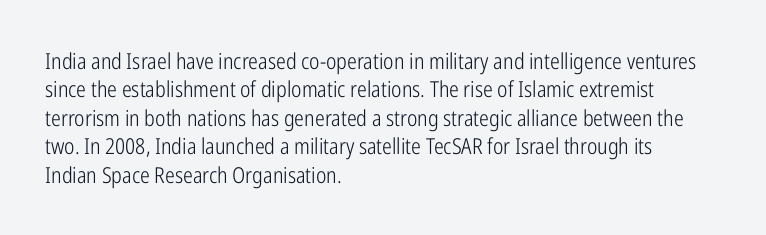
The image shows 22 px text type, upright; set left-aligned, normal line spacing (1.29x), normal letter spacing, not underlined.
